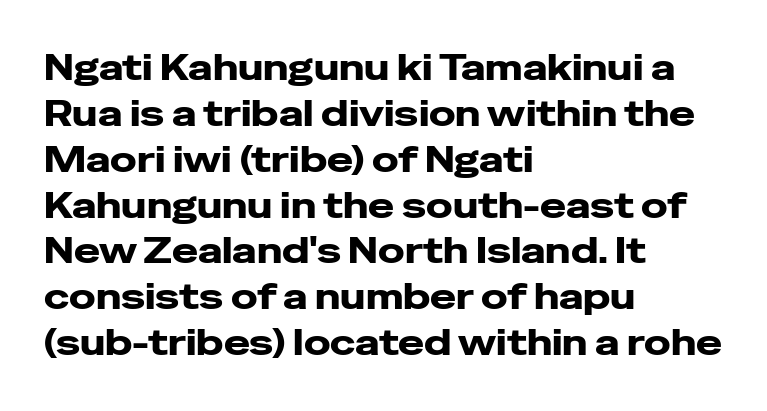
Q: Is the text bold? A: Yes.
Q: Is the text italic (slanted)? A: No, it is upright.
Q: Is the typeface a serif or a sans-serif typeface? A: Sans-serif.
Q: Is the text underlined? A: No.
Q: How is the paragraph aligned? A: Left-aligned.
Q: Is the spacing between letters normal or unusually wide? A: Normal.
Q: Is the spacing between lines tight, normal or loose? A: Normal.
Q: Width (condensed, normal, or wide)? A: Wide.
Q: Stroke contrast? A: Low.
Q: x-height? A: Medium.
Q: Monospaced? A: No.
